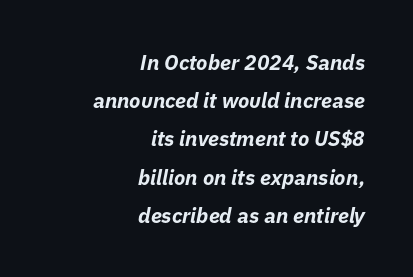
{"italic": "yes", "lean": "right", "slant_degrees": 11, "bold": "yes", "underline": "no", "align": "right", "line_spacing_ratio": 1.82, "letter_spacing": "normal", "letter_spacing_em": 0.0, "glyph_px": 21}
